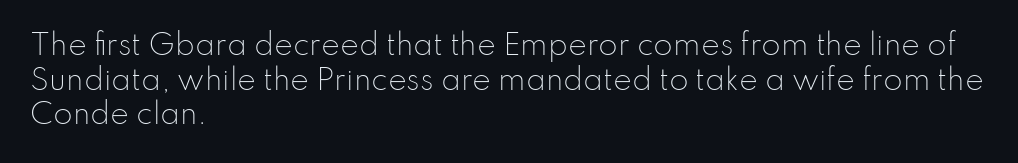
{"serif": "no", "italic": "no", "bold": "no", "weight": "light", "width": "normal", "stroke_contrast": "low", "x_height": "small", "monospaced": "no", "underline": "no", "align": "left", "line_spacing_ratio": 1.24, "letter_spacing": "normal", "letter_spacing_em": 0.0, "glyph_px": 28}
